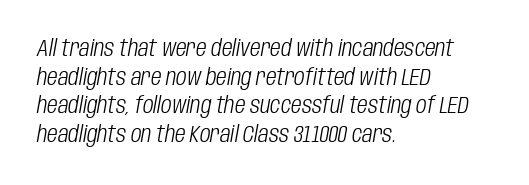
The image shows 23 px text type, italic (leaning right); set left-aligned, line spacing 1.24x, normal letter spacing, not underlined.
